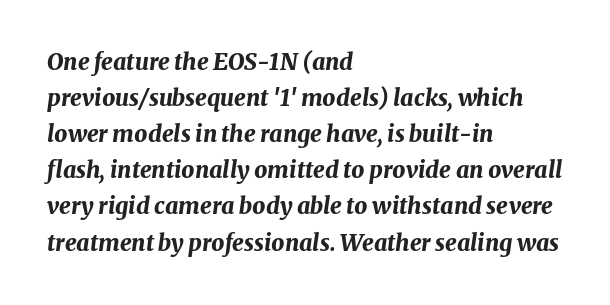
You'd pick this weight for a headline — it's a proper bold. An italicized treatment has been applied to the whole sample. Typeset ragged right — the left edge is the straight one. These lines sit exactly where default settings would place them. Standard letterfit; no display-style spreading of the glyphs.
